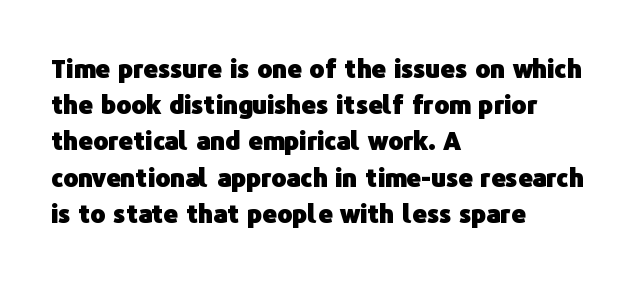
Typesetter's note: full bold, strokes at maximum text heaviness. Rendered with straight, roman letterforms. The line-height multiplier appears to be the usual default. Words appear dense and cohesive because spacing is normal. A student would call this left alignment; a typographer would say flush left, rag right. The baseline area is clear.
